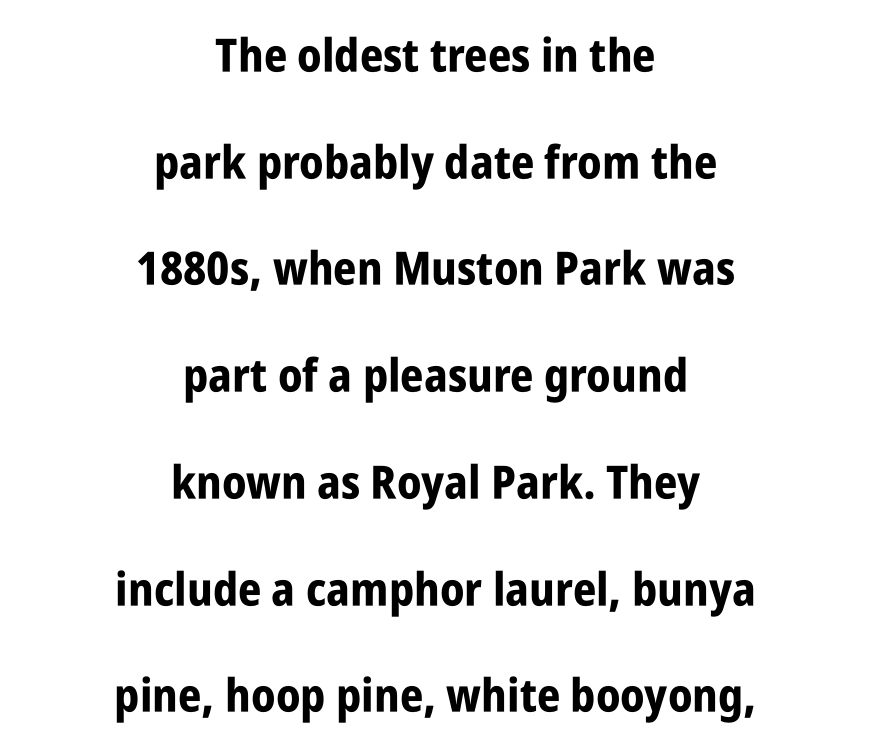
Q: Is the text bold? A: Yes.
Q: Is the text italic (slanted)? A: No, it is upright.
Q: Is the typeface a serif or a sans-serif typeface? A: Sans-serif.
Q: Is the text underlined? A: No.
Q: How is the paragraph aligned? A: Centered.
Q: Is the spacing between letters normal or unusually wide? A: Normal.
Q: Is the spacing between lines tight, normal or loose? A: Loose.
Q: Width (condensed, normal, or wide)? A: Condensed.
Q: Stroke contrast? A: Low.
Q: x-height? A: Large.
Q: Monospaced? A: No.
